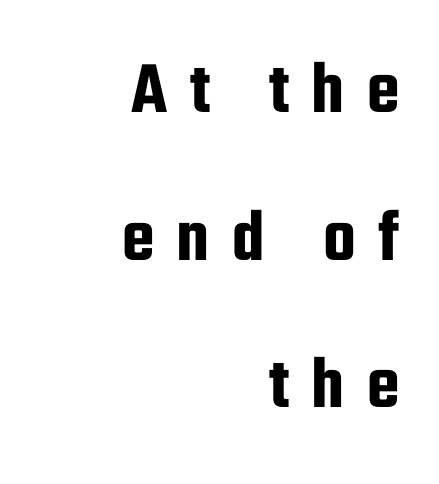
Q: Is the text italic (slanted)? A: No, it is upright.
Q: Is the typeface a serif or a sans-serif typeface? A: Sans-serif.
Q: Is the text underlined? A: No.
Q: How is the paragraph aligned? A: Right-aligned.
Q: Is the spacing between letters normal or unusually wide? A: Unusually wide.
Q: Is the spacing between lines tight, normal or loose? A: Loose.
Q: Width (condensed, normal, or wide)? A: Condensed.
Q: Stroke contrast? A: Low.
Q: x-height? A: Medium.
Q: Monospaced? A: No.
